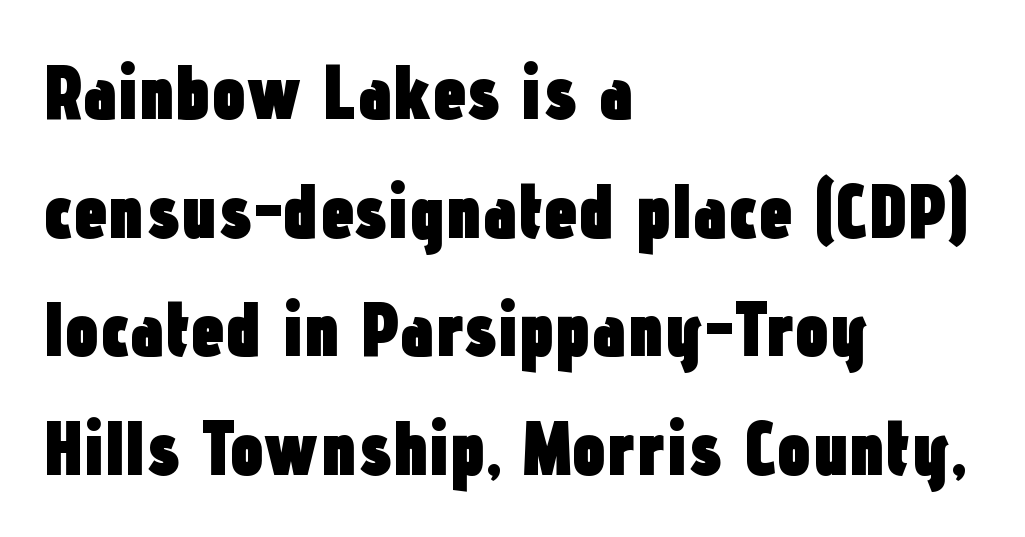
Visually the block forms a straight wall on the left and a jagged coastline on the right. The lettering stays uniformly vertical, giving the passage a roman look. The leading is moderate, giving the passage an even texture. Words appear dense and cohesive because spacing is normal. The zone under the glyphs is completely vacant.
